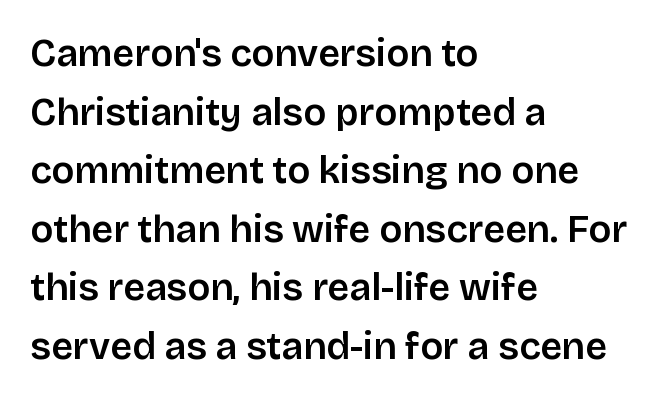
The rows are spaced the way most documents space them. Does the type have serifs? No, each stem ends abruptly. Nope, not italic — everything's standing straight. Beneath every word, the page is bare. Between one letter and the next there's only the usual sliver of space.
